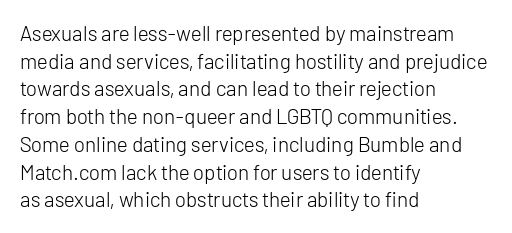
Q: Is the text bold? A: No.
Q: Is the text italic (slanted)? A: No, it is upright.
Q: Is the text underlined? A: No.
Q: How is the paragraph aligned? A: Left-aligned.
Q: Is the spacing between letters normal or unusually wide? A: Normal.
Q: Is the spacing between lines tight, normal or loose? A: Normal.
